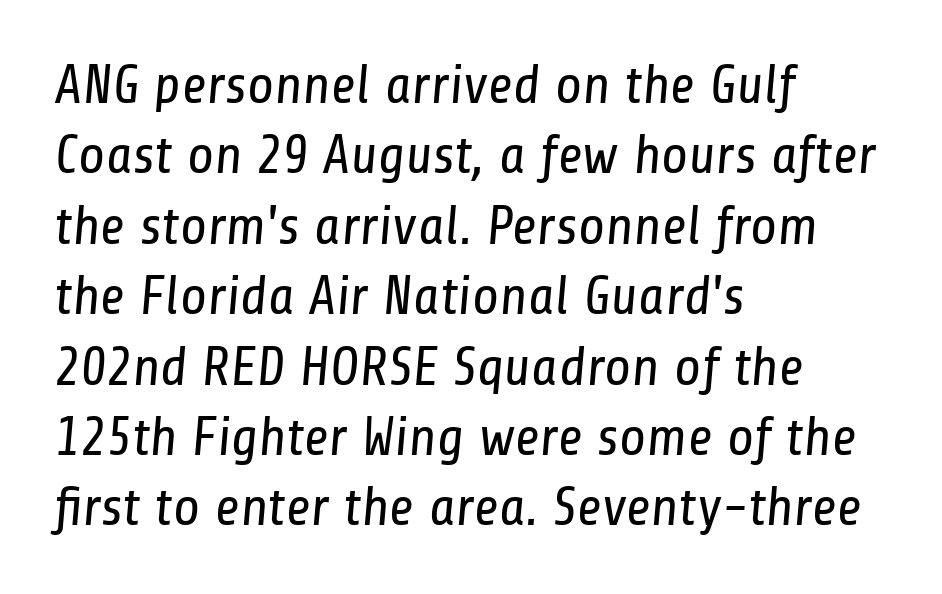
Check where the strokes stop: nothing finishes them off — pure sans. These lines stack with their left ends in a neat column. Nobody drew a line under any word here. Interline gaps are of average width in this sample. Spacing verdict: proportional, widths tailored to each character. The rendering keeps characters at their native spacing.
